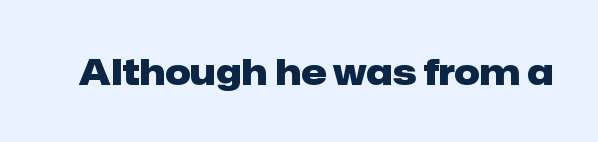
Look at the tracking — it's just the regular setting, nothing added. The strip under each line holds only bare page. Italic? Not at all — the glyphs are vertical. Are there feet on the stems? There aren't — it's a sans. The rendering uses natural spacing where letterforms have individual widths. Strong, thick strokes mark this as bold type.
